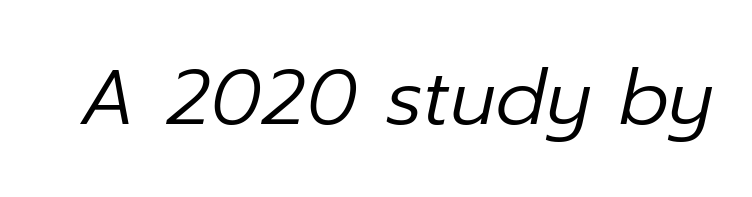
Caption: standard tracking, unaltered. Quick note: italic. Letters rest on an invisible, unmarked baseline. Weight: not bold — regular or lighter.
